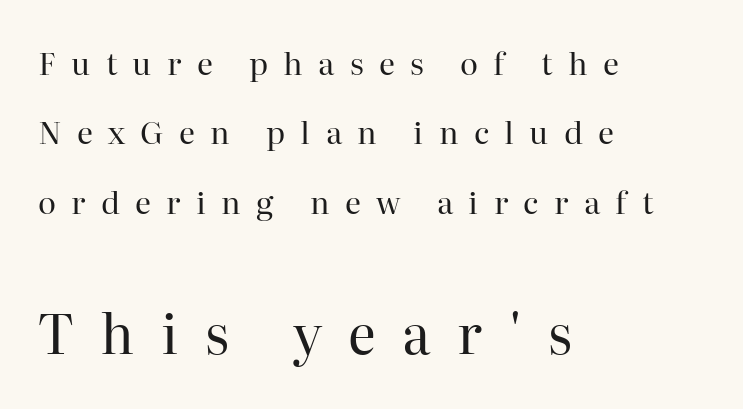
{"serif": "yes", "italic": "no", "bold": "no", "weight": "regular", "width": "normal", "stroke_contrast": "high", "x_height": "medium", "monospaced": "no", "underline": "no", "align": "left", "line_spacing": "loose", "line_spacing_ratio": 2.24, "letter_spacing": "wide", "letter_spacing_em": 0.49, "larger_block": "second", "size_ratio": 1.74, "glyph_px": 54}
